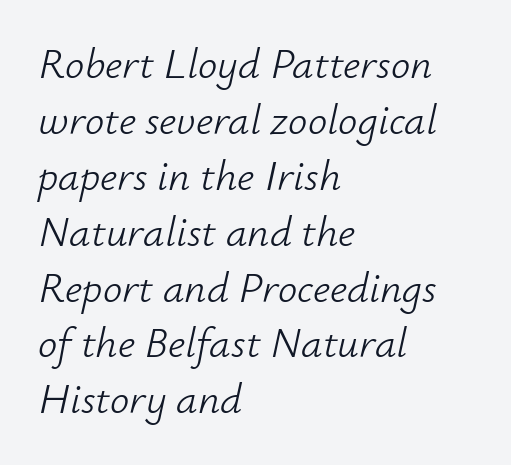
Does the lettering tilt? It does — this is italic. No extra ink here — the face is not bold. Decoration check: the copy has no underline. A typesetter would call this zero additional tracking. Interline gaps are of average width in this sample. Is this a fixed-width face? No — the glyphs have proportional, varying widths.
